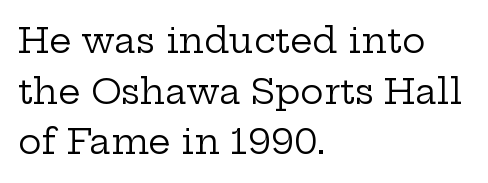
{"serif": "yes", "italic": "no", "bold": "no", "weight": "regular", "width": "wide", "stroke_contrast": "low", "x_height": "medium", "monospaced": "no", "underline": "no", "align": "left", "line_spacing": "normal", "line_spacing_ratio": 1.45, "letter_spacing": "normal", "letter_spacing_em": 0.0, "glyph_px": 35}
